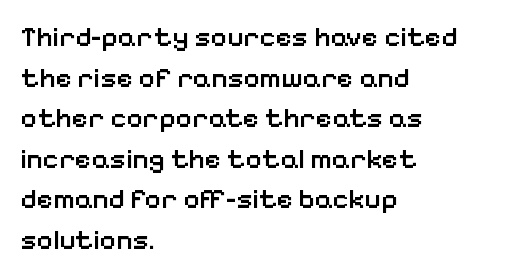
Any mark beneath the type? The region is blank. The rows are spaced the way most documents space them. Unlike a traditional serif, this face leaves its strokes unadorned. A typesetter would call this proportional, since set widths differ per character. The lines are quadded left. A somewhat darkened texture: the type is semibold rather than bold.
